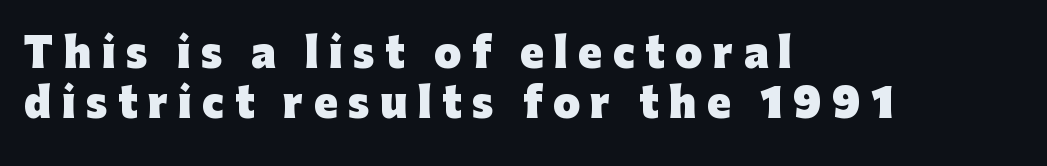
{"serif": "no", "italic": "no", "bold": "yes", "weight": "heavy", "width": "normal", "stroke_contrast": "low", "x_height": "medium", "monospaced": "no", "underline": "no", "align": "left", "line_spacing": "normal", "line_spacing_ratio": 1.29, "letter_spacing": "wide", "letter_spacing_em": 0.27, "glyph_px": 39}
